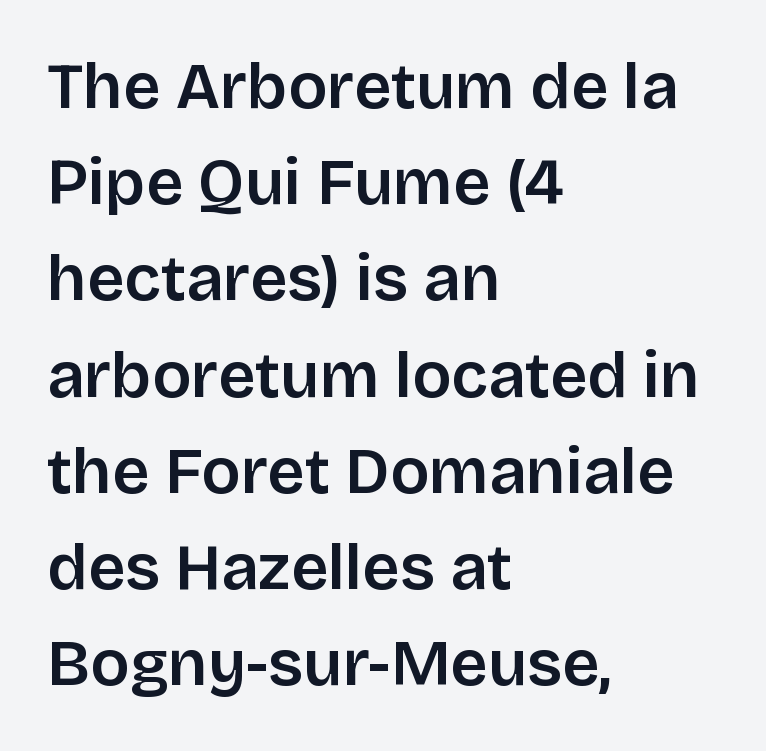
{"serif": "no", "italic": "no", "width": "normal", "stroke_contrast": "low", "x_height": "large", "monospaced": "no", "underline": "no", "align": "left", "line_spacing": "normal", "line_spacing_ratio": 1.48, "letter_spacing": "normal", "letter_spacing_em": 0.0, "glyph_px": 65}
